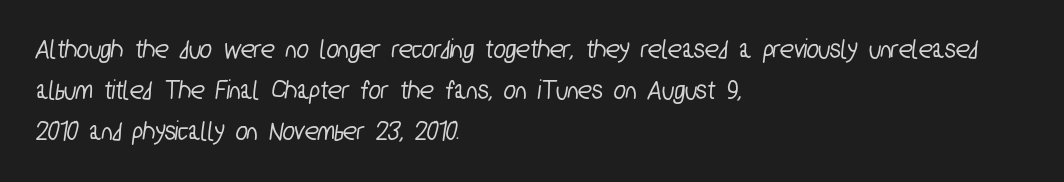
Q: Is the typeface a serif or a sans-serif typeface? A: Sans-serif.
Q: Is the text underlined? A: No.
Q: How is the paragraph aligned? A: Left-aligned.
Q: Is the spacing between letters normal or unusually wide? A: Normal.
Q: Is the spacing between lines tight, normal or loose? A: Normal.
Q: Width (condensed, normal, or wide)? A: Condensed.
Q: Stroke contrast? A: Low.
Q: x-height? A: Medium.
Q: Monospaced? A: No.
